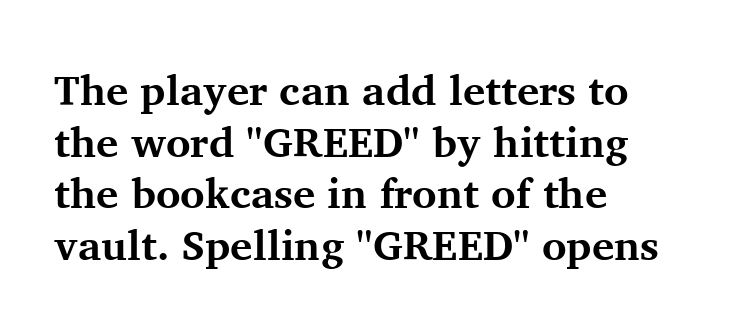
It's the straight-up-and-down kind of type. All the whitespace from short lines collects on the right. Chunky letters — that's bold for sure. Does the type have serifs? Yes, each stem ends in a small foot. Bare-footed words on every line.
